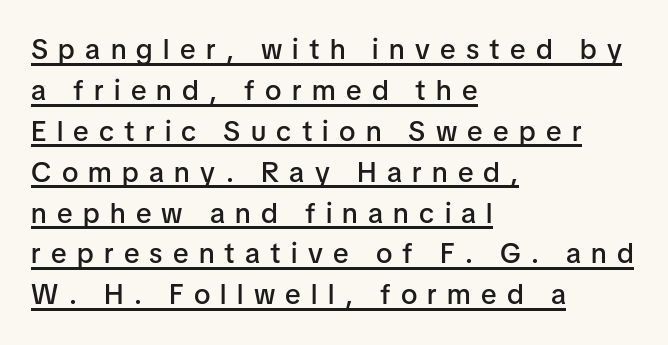
{"serif": "no", "italic": "no", "bold": "semi", "weight": "semibold", "width": "normal", "stroke_contrast": "low", "x_height": "medium", "monospaced": "no", "underline": "yes", "align": "left", "line_spacing": "normal", "line_spacing_ratio": 1.46, "letter_spacing": "wide", "letter_spacing_em": 0.37, "glyph_px": 28}
